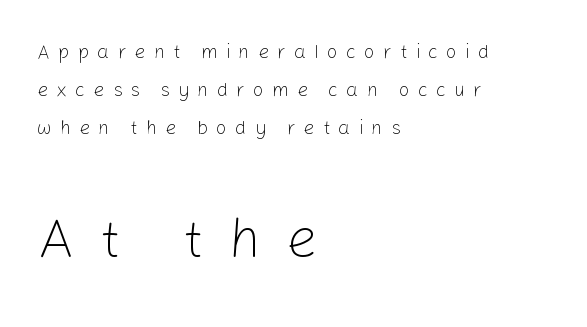
The image shows 56 px light sans-serif type, upright; set left-aligned, loose line spacing (1.99x), unusually wide letter spacing (+0.43 em), not underlined; the second (bottom) block is 2.95x larger; low stroke contrast and a medium x-height.
